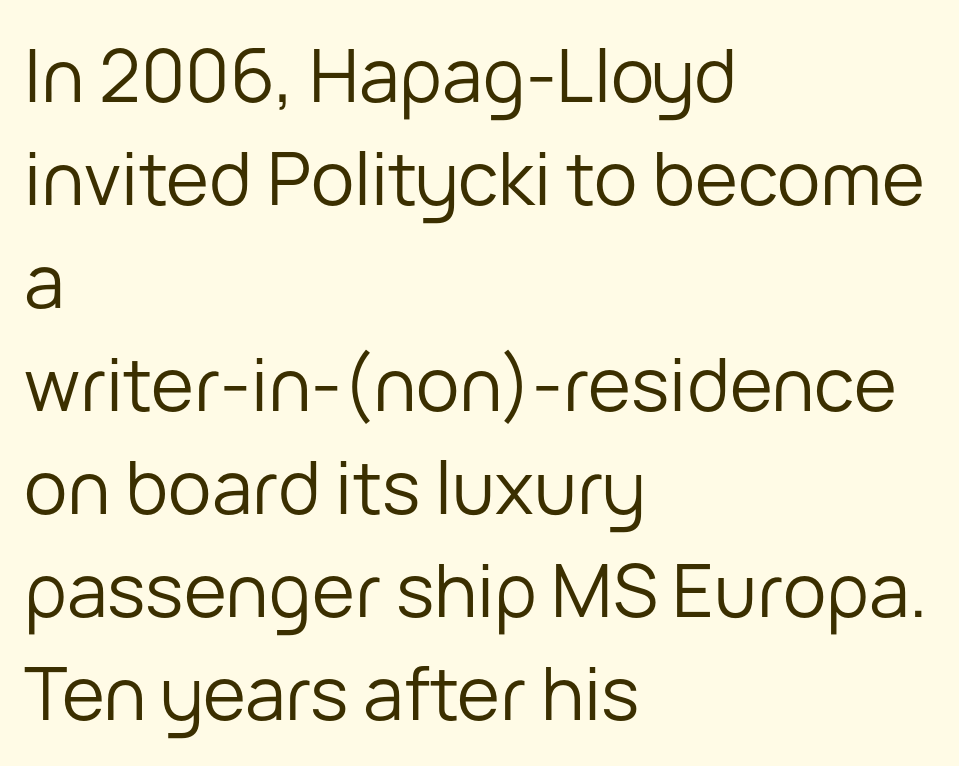
Q: Is the text bold? A: No.
Q: Is the text italic (slanted)? A: No, it is upright.
Q: Is the typeface a serif or a sans-serif typeface? A: Sans-serif.
Q: Is the text underlined? A: No.
Q: How is the paragraph aligned? A: Left-aligned.
Q: Is the spacing between letters normal or unusually wide? A: Normal.
Q: Is the spacing between lines tight, normal or loose? A: Normal.
Q: Width (condensed, normal, or wide)? A: Normal.
Q: Stroke contrast? A: Low.
Q: x-height? A: Medium.
Q: Monospaced? A: No.
